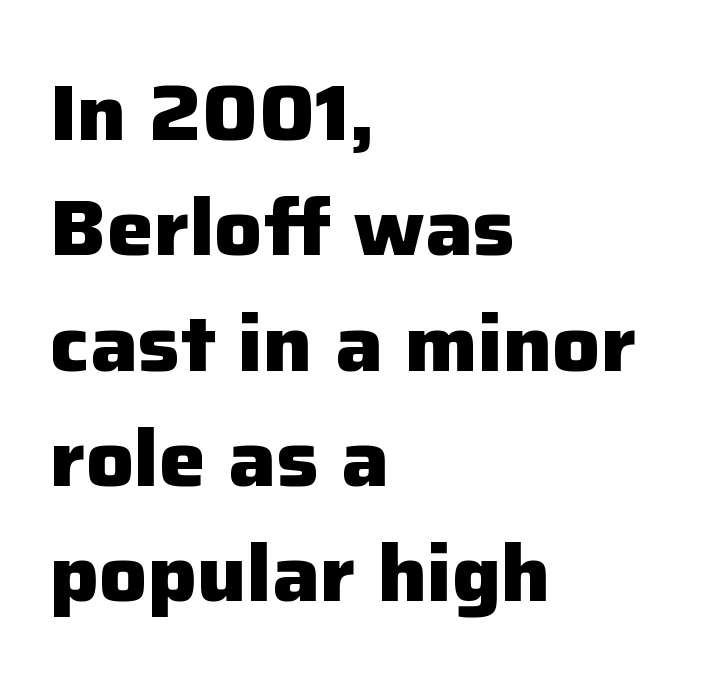
{"serif": "no", "italic": "no", "bold": "yes", "weight": "heavy", "width": "normal", "stroke_contrast": "low", "x_height": "medium", "monospaced": "no", "underline": "no", "align": "left", "line_spacing": "normal", "line_spacing_ratio": 1.46, "letter_spacing": "normal", "letter_spacing_em": 0.0, "glyph_px": 79}
